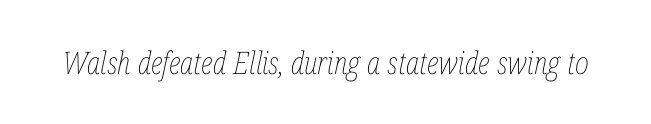
The image shows 31 px thin, condensed type, italic (leaning right); set normal letter spacing, not underlined; low stroke contrast and a medium x-height.
